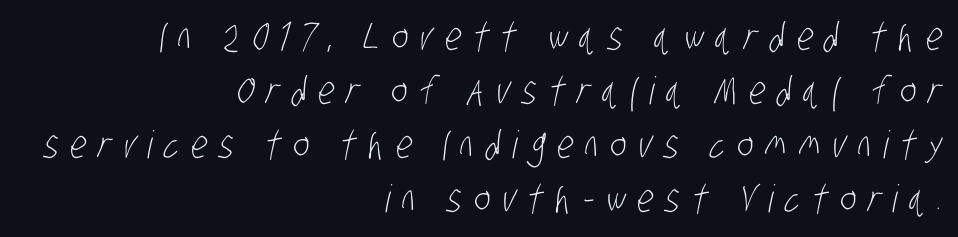
Note the varied advance widths — an 'i' is clearly narrower than an 'm'. The gap between lines stays unmarked. You can tell from the bare stems that sans-serif type was used. What stands out about the letter spacing? Its width — letters are far apart. Typeset ragged left — the right edge is the straight one.
